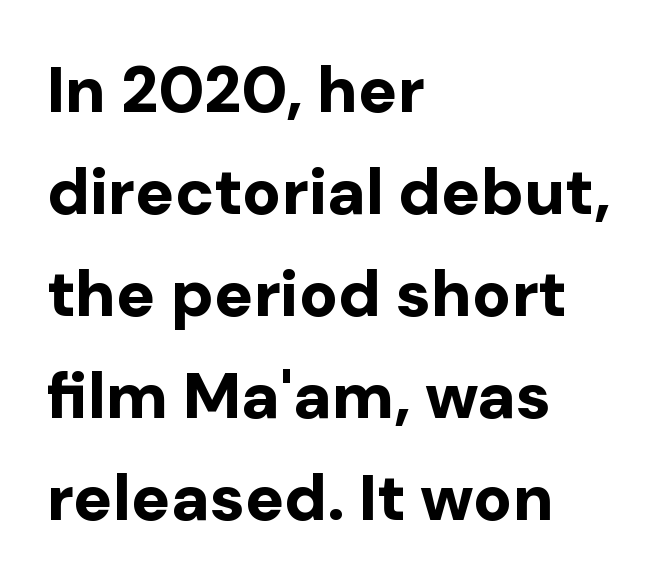
The image shows 65 px bold sans-serif type, upright; set left-aligned, normal line spacing (1.57x), normal letter spacing, not underlined; low stroke contrast and a medium x-height.
